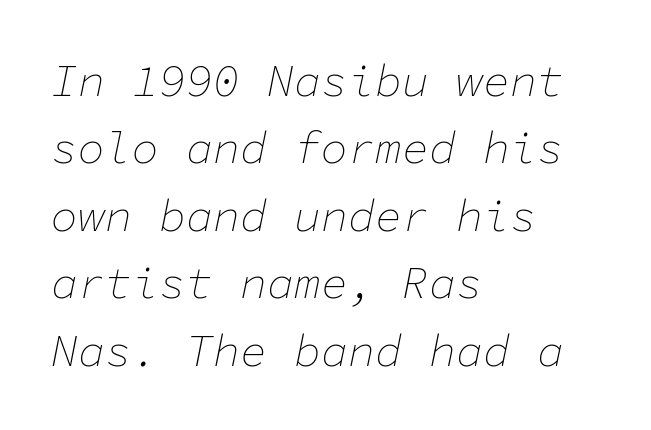
The image shows 45 px thin type, italic (leaning right), monospaced; set left-aligned, normal line spacing (1.5x), normal letter spacing, not underlined; low stroke contrast and a medium x-height.
